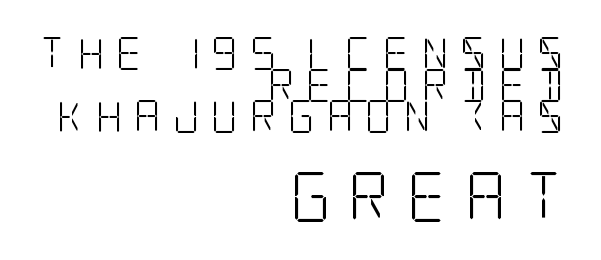
{"serif": "yes", "italic": "no", "bold": "no", "weight": "light", "width": "condensed", "stroke_contrast": "low", "x_height": "large", "underline": "no", "align": "right", "line_spacing": "tight", "line_spacing_ratio": 0.96, "letter_spacing": "wide", "letter_spacing_em": 0.35, "larger_block": "second", "size_ratio": 1.52, "glyph_px": 50}
